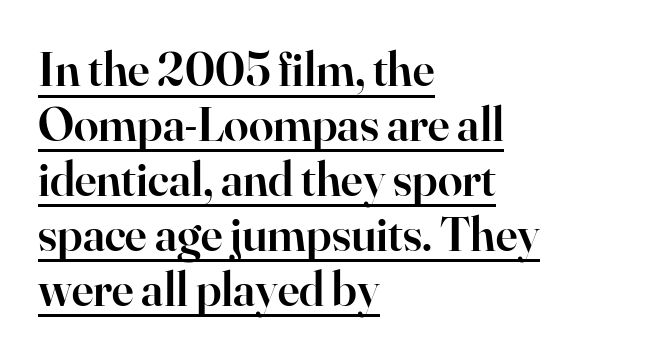
Q: Is the text bold? A: Semi-bold.
Q: Is the text italic (slanted)? A: No, it is upright.
Q: Is the typeface a serif or a sans-serif typeface? A: Serif.
Q: Is the text underlined? A: Yes.
Q: How is the paragraph aligned? A: Left-aligned.
Q: Is the spacing between letters normal or unusually wide? A: Normal.
Q: Is the spacing between lines tight, normal or loose? A: Tight.
Q: Width (condensed, normal, or wide)? A: Normal.
Q: Stroke contrast? A: High.
Q: x-height? A: Small.
Q: Monospaced? A: No.
